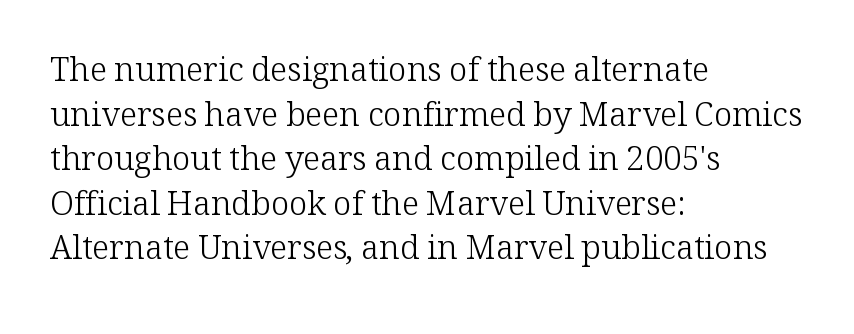
Q: Is the text bold? A: No.
Q: Is the text italic (slanted)? A: No, it is upright.
Q: Is the typeface a serif or a sans-serif typeface? A: Serif.
Q: Is the text underlined? A: No.
Q: How is the paragraph aligned? A: Left-aligned.
Q: Is the spacing between letters normal or unusually wide? A: Normal.
Q: Is the spacing between lines tight, normal or loose? A: Normal.
Q: Width (condensed, normal, or wide)? A: Normal.
Q: Stroke contrast? A: Low.
Q: x-height? A: Medium.
Q: Monospaced? A: No.
